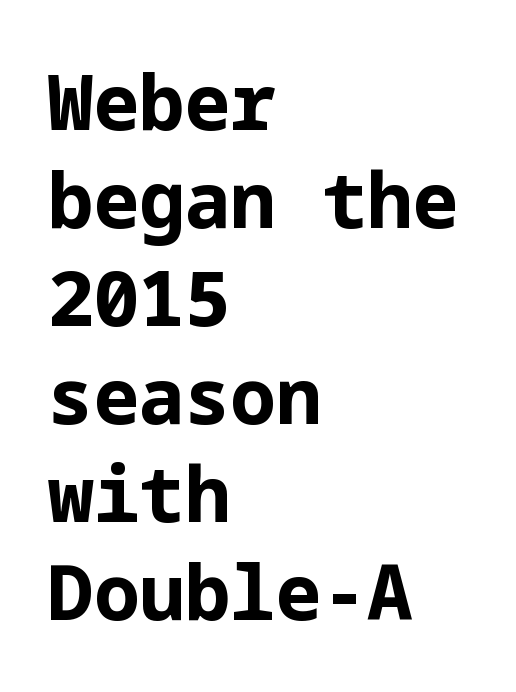
{"serif": "no", "italic": "no", "bold": "yes", "weight": "bold", "width": "normal", "stroke_contrast": "low", "x_height": "medium", "underline": "no", "align": "left", "line_spacing": "normal", "line_spacing_ratio": 1.29, "letter_spacing": "normal", "letter_spacing_em": 0.0, "glyph_px": 76}
